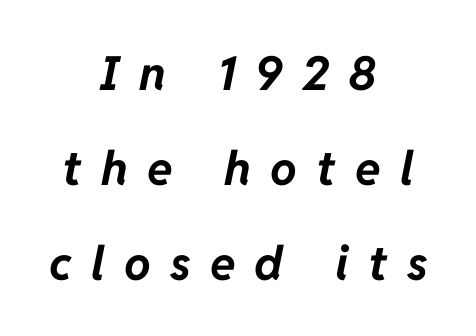
The typesetter chose a symmetrical, centered arrangement here. Rule under the text: the space is simply empty. The rendering uses a bold face; every stroke is thick and dark. Do the characters align in a grid? No, the font is proportional.
